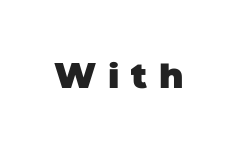
Q: Is the text bold? A: Yes.
Q: Is the typeface a serif or a sans-serif typeface? A: Sans-serif.
Q: Is the text underlined? A: No.
Q: Is the spacing between letters normal or unusually wide? A: Unusually wide.
Q: Width (condensed, normal, or wide)? A: Normal.
Q: Stroke contrast? A: Low.
Q: x-height? A: Large.
Q: Monospaced? A: No.
